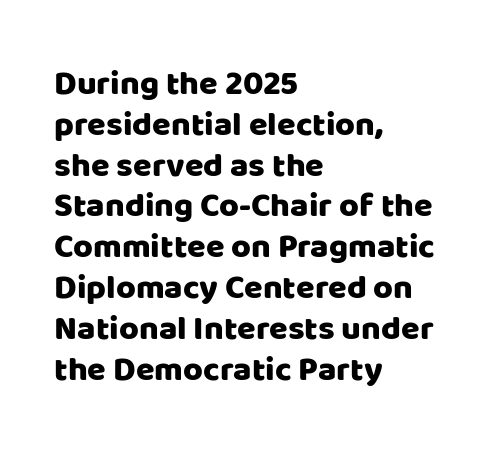
The image shows 34 px sans-serif type, upright; set left-aligned, line spacing 1.2x, normal letter spacing, not underlined; low stroke contrast and a large x-height.
